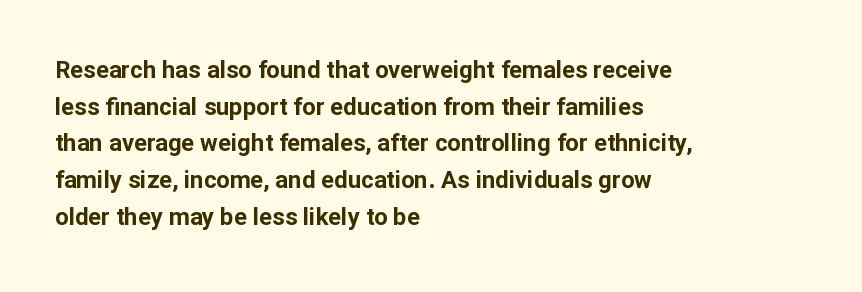
{"italic": "no", "bold": "yes", "underline": "no", "align": "left", "line_spacing": "normal", "line_spacing_ratio": 1.53, "letter_spacing": "normal", "letter_spacing_em": 0.0, "glyph_px": 24}
